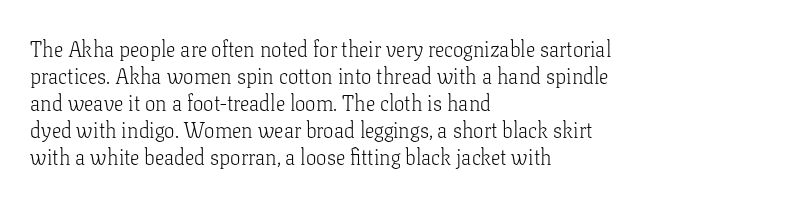
Q: Is the text bold? A: No.
Q: Is the text italic (slanted)? A: No, it is upright.
Q: Is the text underlined? A: No.
Q: How is the paragraph aligned? A: Left-aligned.
Q: Is the spacing between letters normal or unusually wide? A: Normal.
Q: Is the spacing between lines tight, normal or loose? A: Normal.
